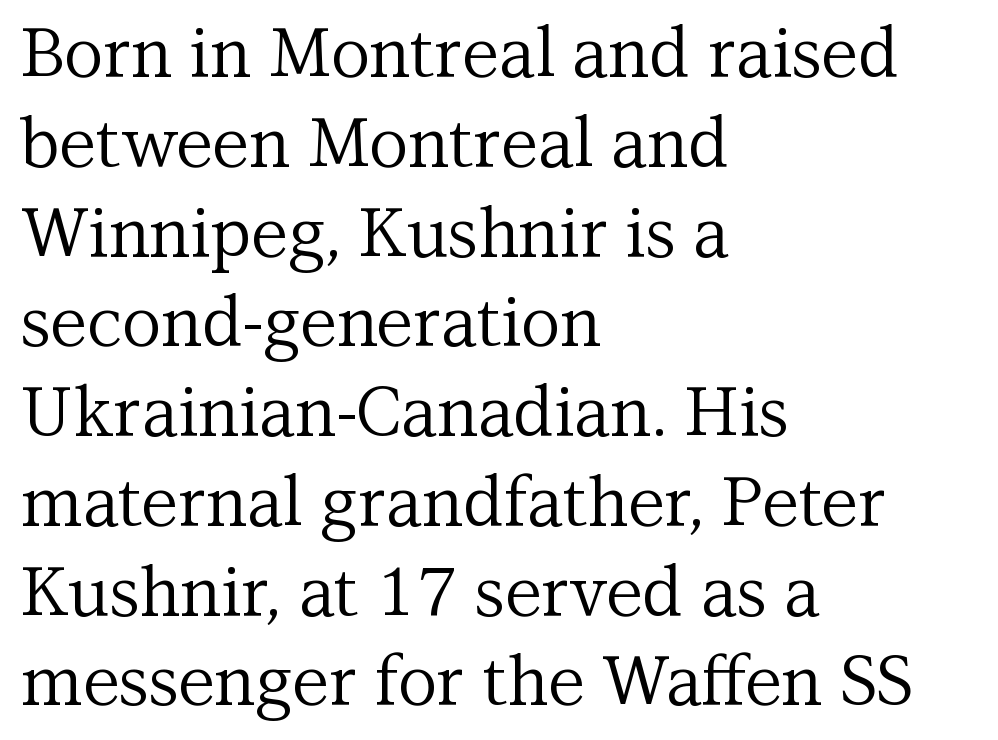
{"serif": "yes", "italic": "no", "bold": "no", "weight": "regular", "width": "normal", "stroke_contrast": "medium", "x_height": "medium", "monospaced": "no", "underline": "no", "align": "left", "line_spacing": "normal", "line_spacing_ratio": 1.32, "letter_spacing": "normal", "letter_spacing_em": 0.0, "glyph_px": 68}
